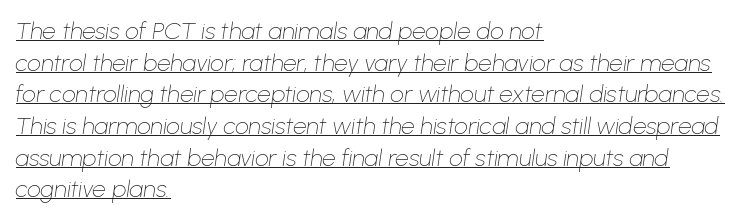
Q: Is the text bold? A: No.
Q: Is the text italic (slanted)? A: Yes, it leans right by about 8 degrees.
Q: Is the text underlined? A: Yes.
Q: How is the paragraph aligned? A: Left-aligned.
Q: Is the spacing between letters normal or unusually wide? A: Normal.
Q: Is the spacing between lines tight, normal or loose? A: Normal.
